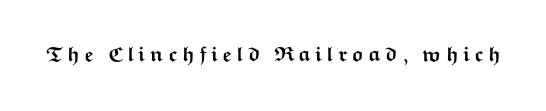
{"italic": "no", "bold": "yes", "underline": "no", "letter_spacing": "wide", "letter_spacing_em": 0.2, "glyph_px": 21}
